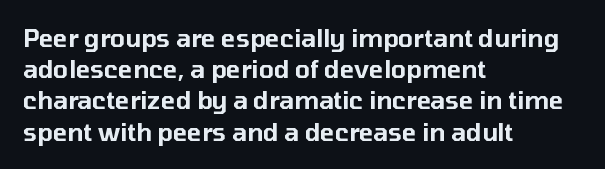
The image shows 24 px text type, upright; set left-aligned, normal line spacing (1.3x), normal letter spacing, not underlined.
